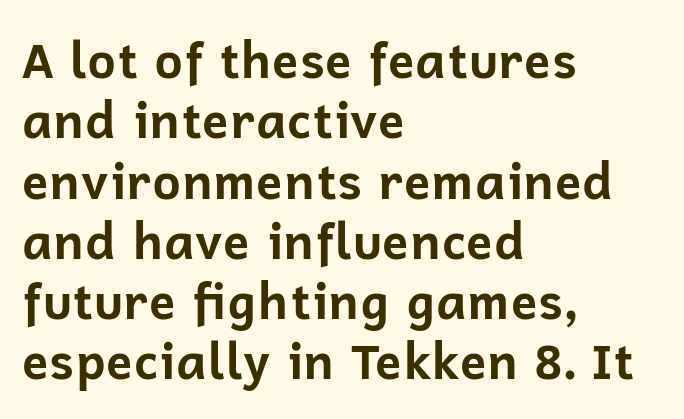
Q: Is the text bold? A: Yes.
Q: Is the text italic (slanted)? A: No, it is upright.
Q: Is the typeface a serif or a sans-serif typeface? A: Sans-serif.
Q: Is the text underlined? A: No.
Q: How is the paragraph aligned? A: Left-aligned.
Q: Is the spacing between letters normal or unusually wide? A: Normal.
Q: Width (condensed, normal, or wide)? A: Normal.
Q: Stroke contrast? A: Low.
Q: x-height? A: Medium.
Q: Monospaced? A: No.
